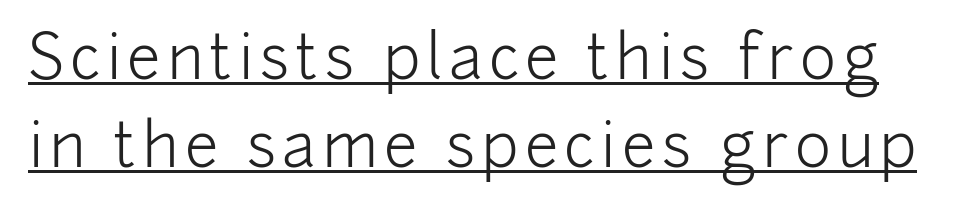
Is there much room between lines? A standard amount, neither cramped nor airy. These characters rest on top of a visible drawn line. Stroke mass is kept to a normal reading level or below. The face used here is proportionally spaced, like ordinary book or web type. The glyphs in this specimen are sans serif.
